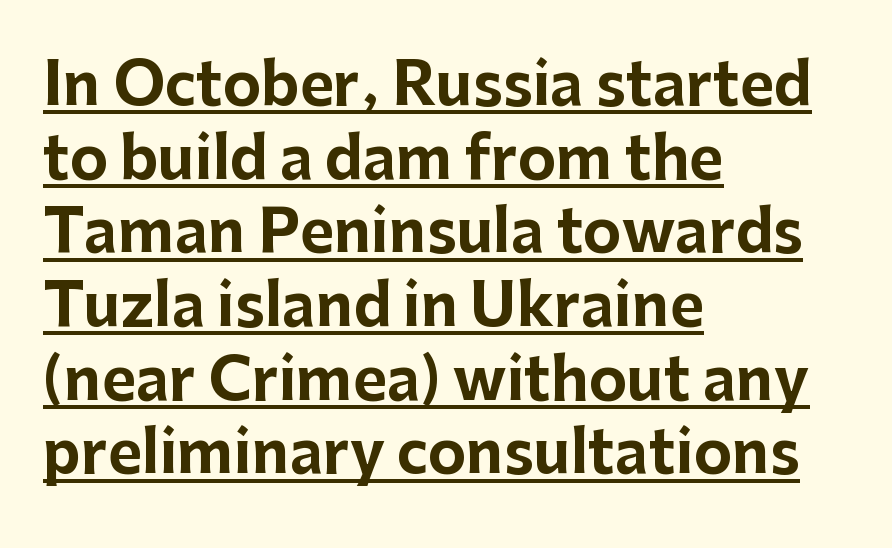
This is heavy type, rendered in bold. The typesetter chose a ragged-right arrangement here. The designer left line spacing at the default. You can see a thin bar hugging the bottom of the glyphs. Rendered with straight, roman letterforms.
